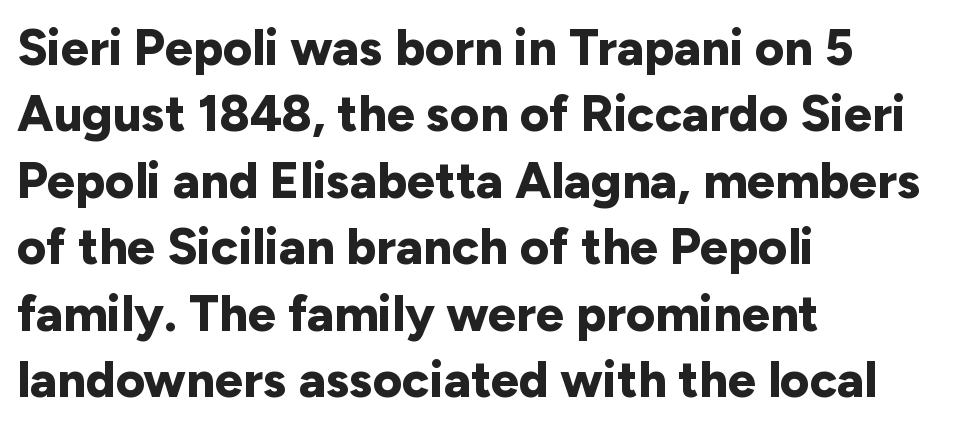
{"serif": "no", "italic": "no", "bold": "yes", "weight": "bold", "width": "normal", "stroke_contrast": "low", "x_height": "medium", "monospaced": "no", "underline": "no", "align": "left", "line_spacing": "normal", "line_spacing_ratio": 1.33, "letter_spacing": "normal", "letter_spacing_em": 0.0, "glyph_px": 50}
